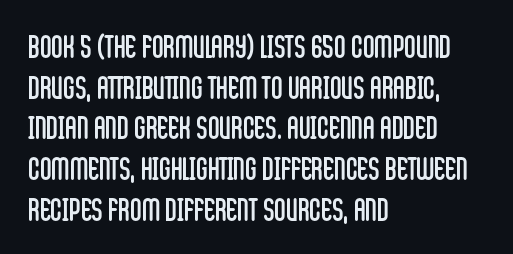
{"serif": "no", "italic": "no", "bold": "no", "weight": "regular", "width": "condensed", "stroke_contrast": "low", "x_height": "large", "monospaced": "no", "underline": "no", "align": "left", "line_spacing": "normal", "line_spacing_ratio": 1.27, "letter_spacing": "normal", "letter_spacing_em": 0.0, "glyph_px": 32}
